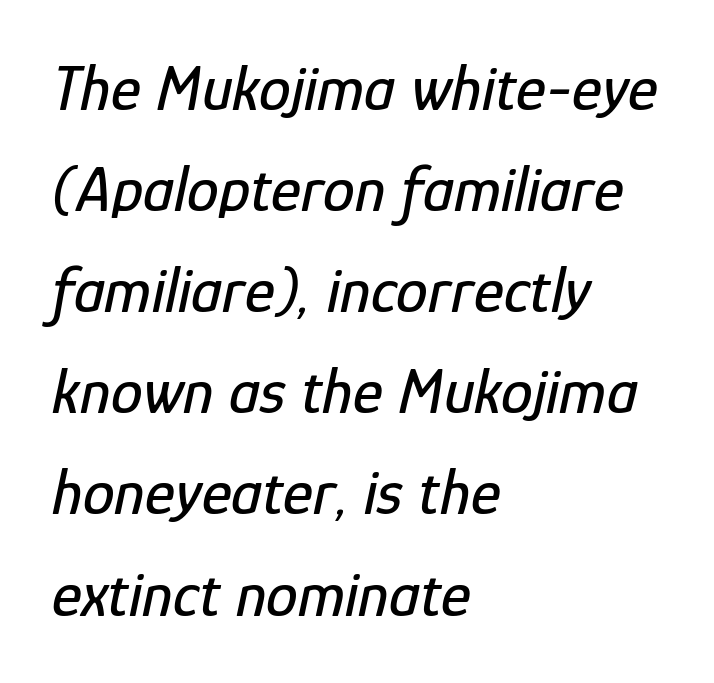
Q: Is the text italic (slanted)? A: Yes, it leans right by about 12 degrees.
Q: Is the text underlined? A: No.
Q: How is the paragraph aligned? A: Left-aligned.
Q: Is the spacing between letters normal or unusually wide? A: Normal.
Q: Is the spacing between lines tight, normal or loose? A: Normal.
Q: Width (condensed, normal, or wide)? A: Condensed.
Q: Stroke contrast? A: Low.
Q: x-height? A: Medium.
Q: Monospaced? A: No.
